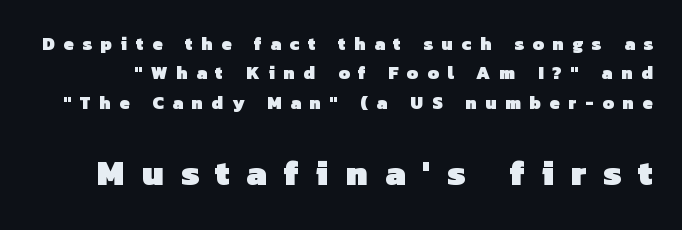
{"serif": "no", "bold": "yes", "weight": "heavy", "width": "normal", "stroke_contrast": "low", "x_height": "medium", "monospaced": "no", "underline": "no", "line_spacing": "normal", "line_spacing_ratio": 1.63, "letter_spacing": "wide", "letter_spacing_em": 0.49, "larger_block": "second", "size_ratio": 1.94, "glyph_px": 35}
